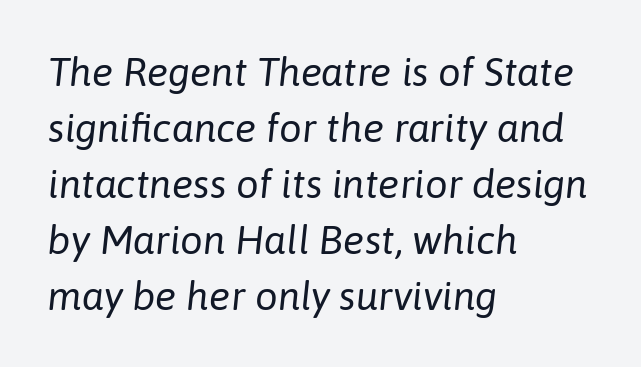
Think of a printed novel: that variable character pitch is what you see here. Tracking value appears to be zero — textbook default spacing. Characters are canted at an angle relative to the baseline's perpendicular. The designer left line spacing at the default.
